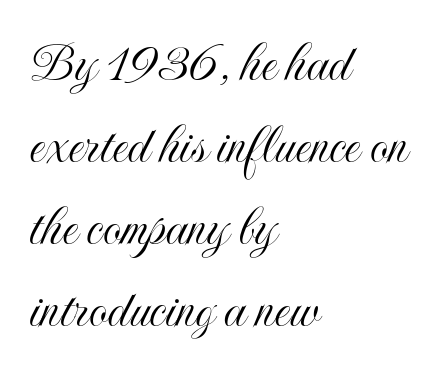
Q: Is the text italic (slanted)? A: Yes.
Q: Is the text underlined? A: No.
Q: How is the paragraph aligned? A: Left-aligned.
Q: Is the spacing between letters normal or unusually wide? A: Normal.
Q: Is the spacing between lines tight, normal or loose? A: Normal.
Q: Width (condensed, normal, or wide)? A: Condensed.
Q: x-height? A: Small.
Q: Monospaced? A: No.
